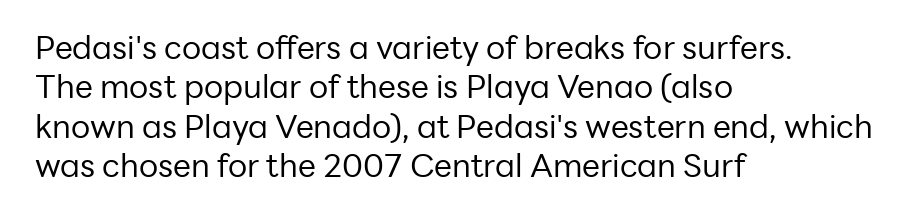
The image shows 32 px regular-weight sans-serif type, upright; set left-aligned, line spacing 1.23x, normal letter spacing, not underlined; low stroke contrast and a medium x-height.
